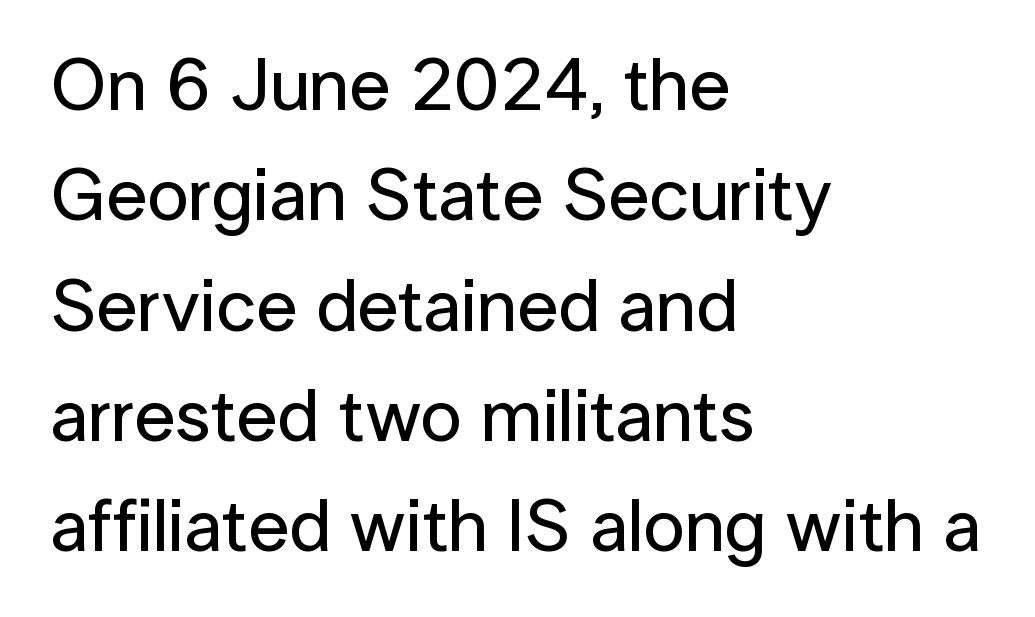
Think of a printed novel: that variable character pitch is what you see here. Posture: vertical. The paragraph has a hard left edge and a soft right edge. Compared with typical body copy, the letter spacing here is the same. Are there feet on the stems? There aren't — it's a sans.
